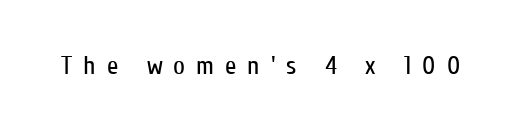
Q: Is the text bold? A: No.
Q: Is the text italic (slanted)? A: No, it is upright.
Q: Is the text underlined? A: No.
Q: Is the spacing between letters normal or unusually wide? A: Unusually wide.
